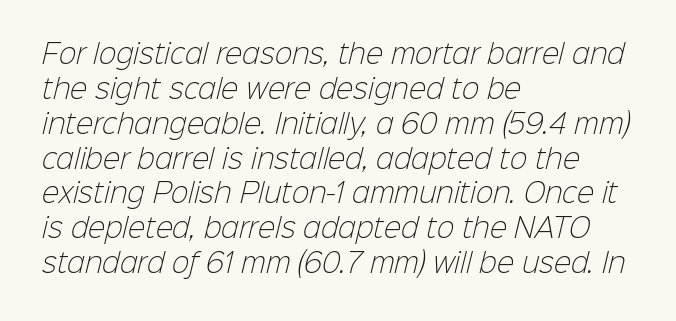
Q: Is the text bold? A: No.
Q: Is the text underlined? A: No.
Q: How is the paragraph aligned? A: Left-aligned.
Q: Is the spacing between letters normal or unusually wide? A: Normal.
Q: Is the spacing between lines tight, normal or loose? A: Normal.
